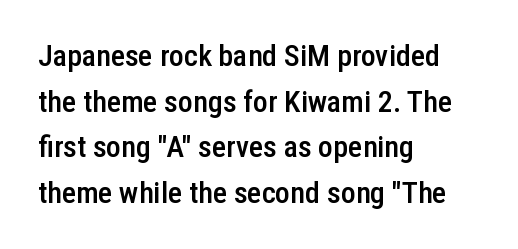
The image shows 30 px semibold, condensed sans-serif type, upright; set left-aligned, normal line spacing (1.52x), normal letter spacing, not underlined; low stroke contrast and a medium x-height.
